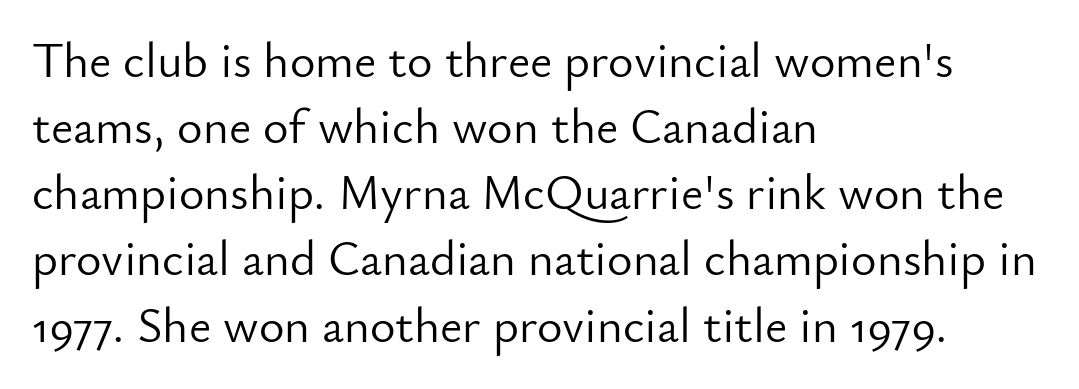
These lines are rendered in a variable-pitch font. Honestly, the letter spacing is just normal — you wouldn't notice it. The font family rendered here belongs to the sans-serif group. Check the space under the baseline: it is left empty. Where is the straight margin? On the left. You can tell it's not italic because the verticals are truly vertical.
